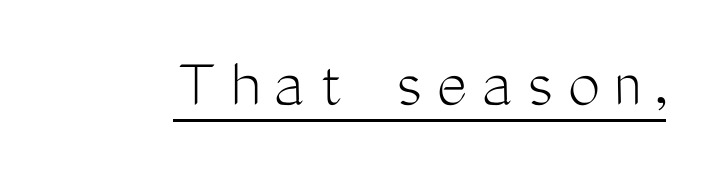
{"serif": "no", "italic": "no", "bold": "no", "weight": "light", "width": "condensed", "stroke_contrast": "medium", "x_height": "medium", "monospaced": "no", "underline": "yes", "letter_spacing": "wide", "letter_spacing_em": 0.2, "glyph_px": 72}
